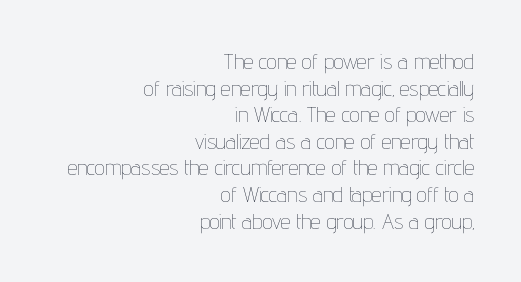
{"italic": "no", "bold": "no", "underline": "no", "align": "right", "line_spacing_ratio": 1.21, "letter_spacing": "normal", "letter_spacing_em": 0.0, "glyph_px": 22}
